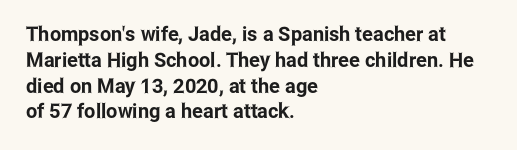
Q: Is the text italic (slanted)? A: No, it is upright.
Q: Is the text underlined? A: No.
Q: How is the paragraph aligned? A: Left-aligned.
Q: Is the spacing between letters normal or unusually wide? A: Normal.
Q: Is the spacing between lines tight, normal or loose? A: Normal.
